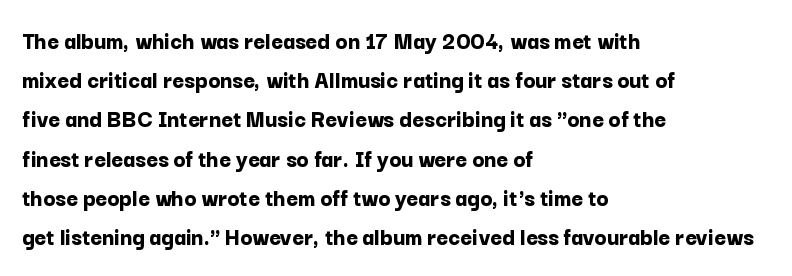
The image shows 25 px bold type, upright; set left-aligned, normal line spacing (1.57x), normal letter spacing, not underlined.
